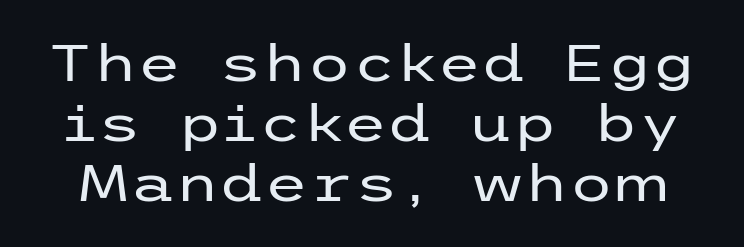
The image shows 51 px regular-weight, wide sans-serif type, upright; set line spacing 1.18x, normal letter spacing, not underlined; low stroke contrast and a medium x-height.
